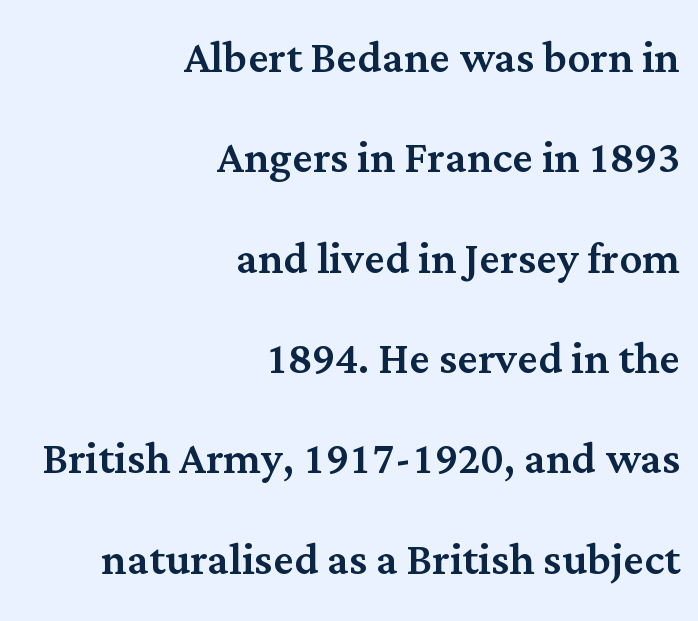
A roman cut, with each character standing at attention. Think of a printed novel: that variable character pitch is what you see here. Classification — serif. Characters follow at the spacing the type designer built in.
